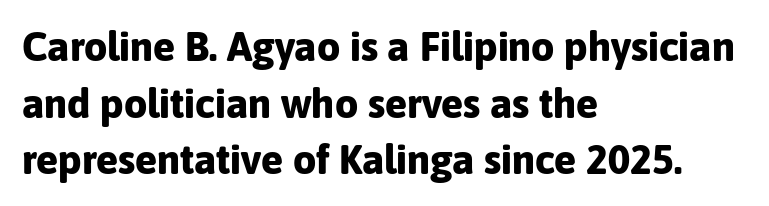
The image shows 41 px bold sans-serif type, upright; set left-aligned, normal line spacing (1.38x), normal letter spacing, not underlined; low stroke contrast and a medium x-height.
